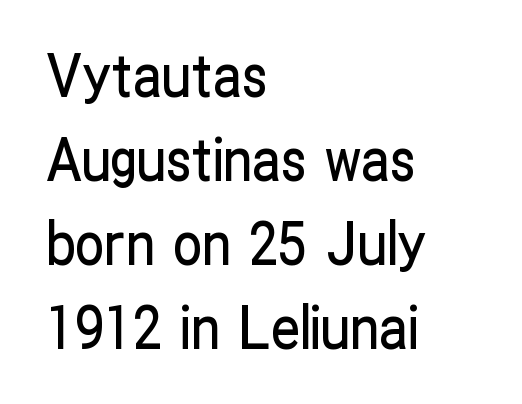
Letterform terminals end flat and unadorned throughout the passage. The string is rendered with underlining switched off. All the whitespace from short lines collects on the right. The lettering holds an erect, upright posture throughout. The face used here is proportionally spaced, like ordinary book or web type.
